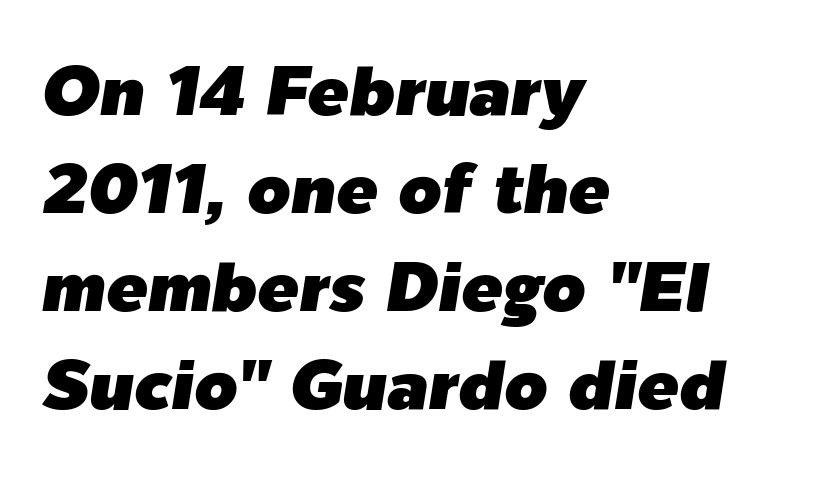
The image shows 69 px text type, italic (leaning right); set left-aligned, normal line spacing (1.42x), normal letter spacing, not underlined; low stroke contrast and a medium x-height.
